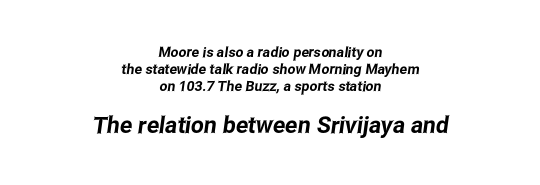
{"underline": "no", "align": "center", "line_spacing_ratio": 1.2, "letter_spacing": "normal", "letter_spacing_em": 0.0, "larger_block": "second", "size_ratio": 1.64, "glyph_px": 23}
